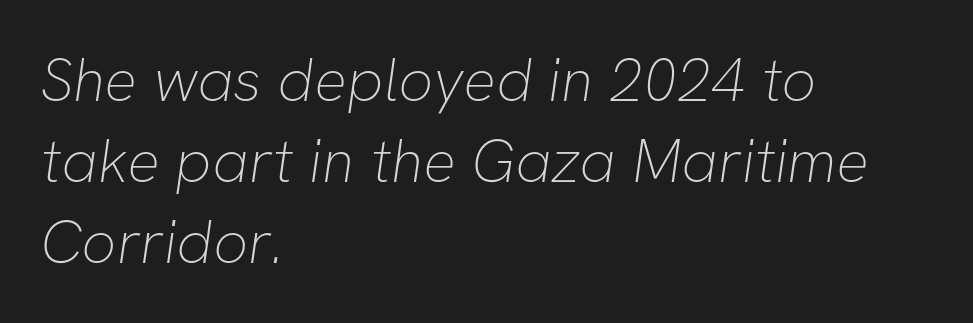
The image shows 61 px thin sans-serif type; set left-aligned, normal line spacing (1.33x), normal letter spacing, not underlined; low stroke contrast and a medium x-height.
